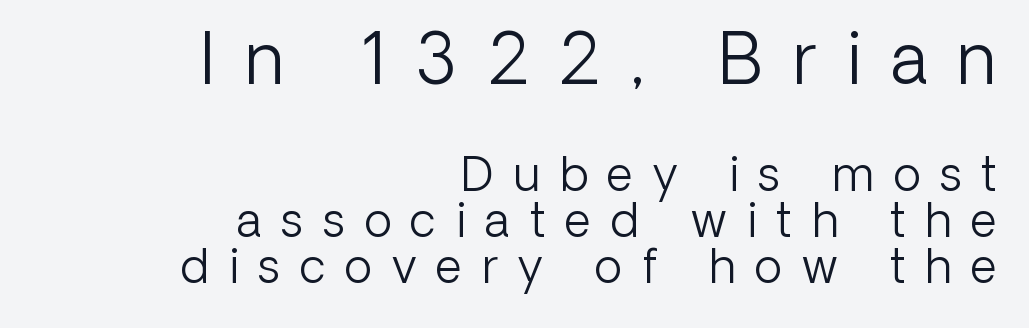
The space directly below the letters is spotless. The line texture is sparse and dotted thanks to wide tracking. The line-height multiplier appears low, near solid setting. Character size in the leading block exceeds that of the trailing block.
